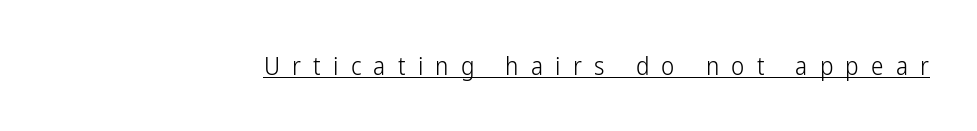
Check the space under the baseline: a stroke is drawn there. Stems and bowls with no extra thickness — not bold. Nope, not italic — everything's standing straight. Each word looks stretched out because of the extra space between its letters.
